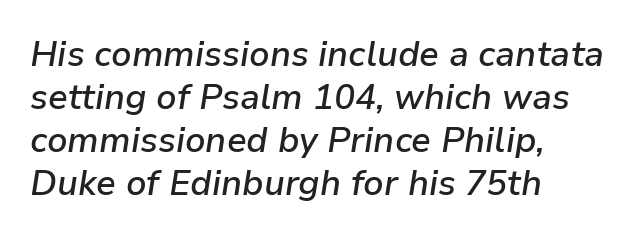
Varying glyph widths throughout — classic text-font behaviour. Yep, that's italic — everything's leaning. Observe the ordinary spacing: letters are neighbours, not strangers. Where is the straight margin? On the left. Check under the words: just untouched page.
